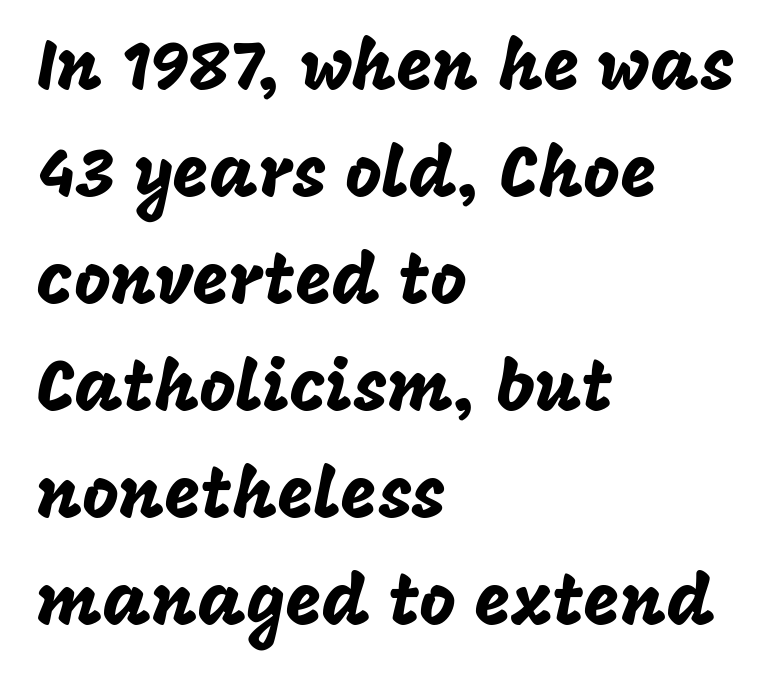
{"serif": "no", "width": "normal", "stroke_contrast": "low", "x_height": "large", "monospaced": "no", "underline": "no", "align": "left", "line_spacing": "normal", "line_spacing_ratio": 1.53, "letter_spacing": "normal", "letter_spacing_em": 0.0, "glyph_px": 70}
